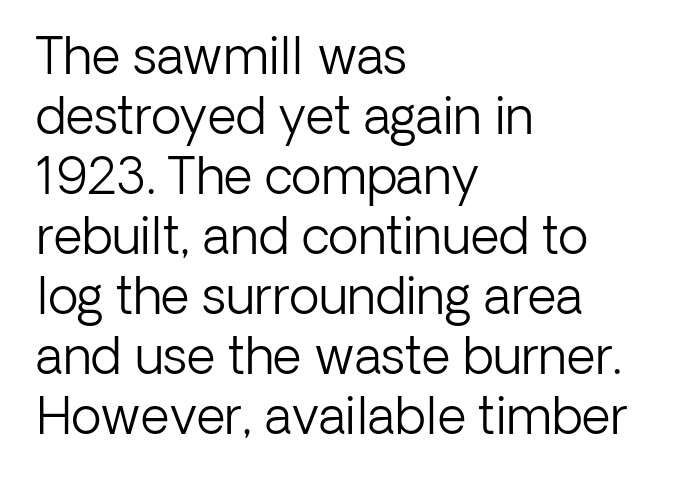
The image shows 50 px light sans-serif type, upright; set left-aligned, line spacing 1.2x, normal letter spacing, not underlined; low stroke contrast and a medium x-height.
